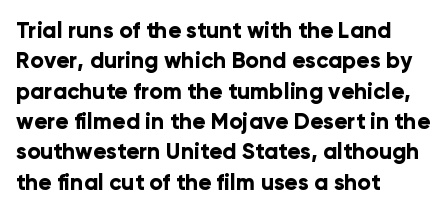
{"italic": "no", "bold": "yes", "underline": "no", "align": "left", "line_spacing": "normal", "line_spacing_ratio": 1.38, "letter_spacing": "normal", "letter_spacing_em": 0.0, "glyph_px": 22}
